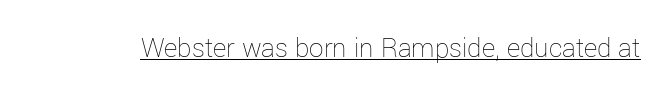
Q: Is the text bold? A: No.
Q: Is the text italic (slanted)? A: No, it is upright.
Q: Is the text underlined? A: Yes.
Q: Is the spacing between letters normal or unusually wide? A: Normal.
Q: Width (condensed, normal, or wide)? A: Normal.
Q: Stroke contrast? A: Low.
Q: x-height? A: Medium.
Q: Monospaced? A: No.
